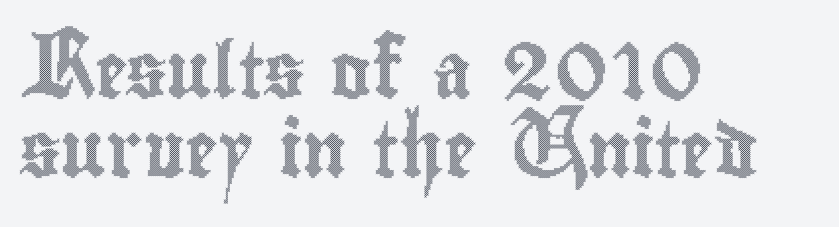
Q: Is the text italic (slanted)? A: No, it is upright.
Q: Is the text underlined? A: No.
Q: How is the paragraph aligned? A: Left-aligned.
Q: Is the spacing between letters normal or unusually wide? A: Normal.
Q: Is the spacing between lines tight, normal or loose? A: Normal.
Q: Width (condensed, normal, or wide)? A: Condensed.
Q: x-height? A: Small.
Q: Monospaced? A: No.
